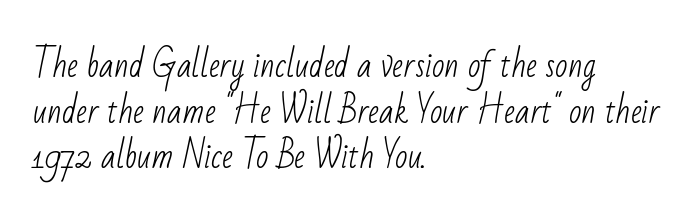
Q: Is the text bold? A: No.
Q: Is the typeface a serif or a sans-serif typeface? A: Sans-serif.
Q: Is the text underlined? A: No.
Q: How is the paragraph aligned? A: Left-aligned.
Q: Is the spacing between letters normal or unusually wide? A: Normal.
Q: Is the spacing between lines tight, normal or loose? A: Normal.
Q: Width (condensed, normal, or wide)? A: Condensed.
Q: Stroke contrast? A: Low.
Q: x-height? A: Small.
Q: Monospaced? A: No.
